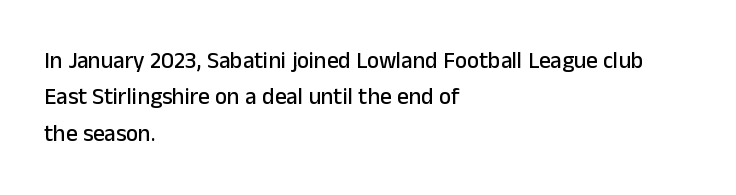
Style check: upright. Honestly, the letter spacing is just normal — you wouldn't notice it. Short and long lines alike share a common starting point at left. Any mark beneath the type? The region is blank. Interline gaps are of average width in this sample.
